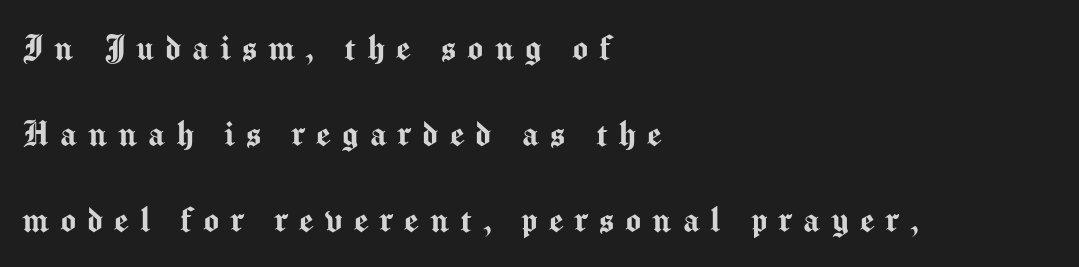
Q: Is the text italic (slanted)? A: No, it is upright.
Q: Is the typeface a serif or a sans-serif typeface? A: Sans-serif.
Q: Is the text underlined? A: No.
Q: How is the paragraph aligned? A: Left-aligned.
Q: Is the spacing between letters normal or unusually wide? A: Unusually wide.
Q: Is the spacing between lines tight, normal or loose? A: Loose.
Q: Width (condensed, normal, or wide)? A: Normal.
Q: Stroke contrast? A: Medium.
Q: x-height? A: Medium.
Q: Monospaced? A: No.
